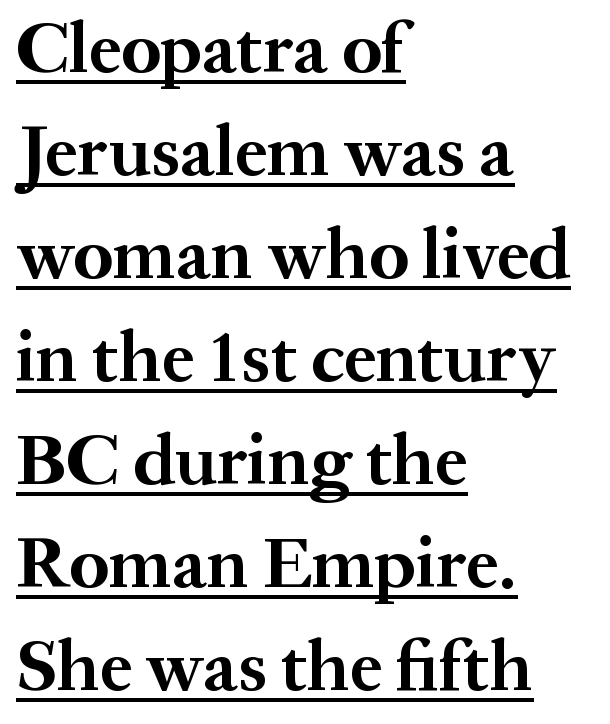
Q: Is the text bold? A: Yes.
Q: Is the text italic (slanted)? A: No, it is upright.
Q: Is the typeface a serif or a sans-serif typeface? A: Serif.
Q: Is the text underlined? A: Yes.
Q: How is the paragraph aligned? A: Left-aligned.
Q: Is the spacing between letters normal or unusually wide? A: Normal.
Q: Is the spacing between lines tight, normal or loose? A: Normal.
Q: Width (condensed, normal, or wide)? A: Normal.
Q: Stroke contrast? A: Medium.
Q: x-height? A: Medium.
Q: Monospaced? A: No.
